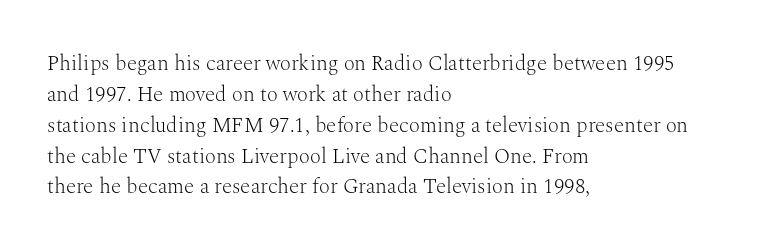
{"italic": "no", "bold": "no", "underline": "no", "align": "left", "line_spacing": "normal", "line_spacing_ratio": 1.47, "letter_spacing": "normal", "letter_spacing_em": 0.0, "glyph_px": 21}
